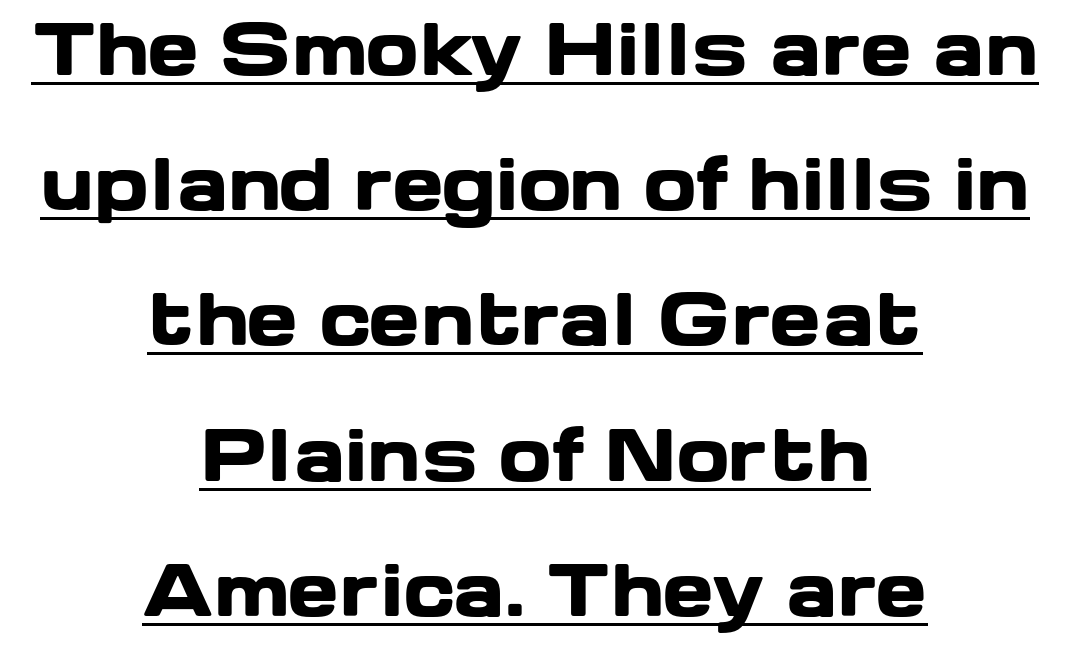
The image shows 69 px heavy, wide sans-serif type, upright; set centered, loose line spacing (1.96x), normal letter spacing, underlined; low stroke contrast and a medium x-height.
